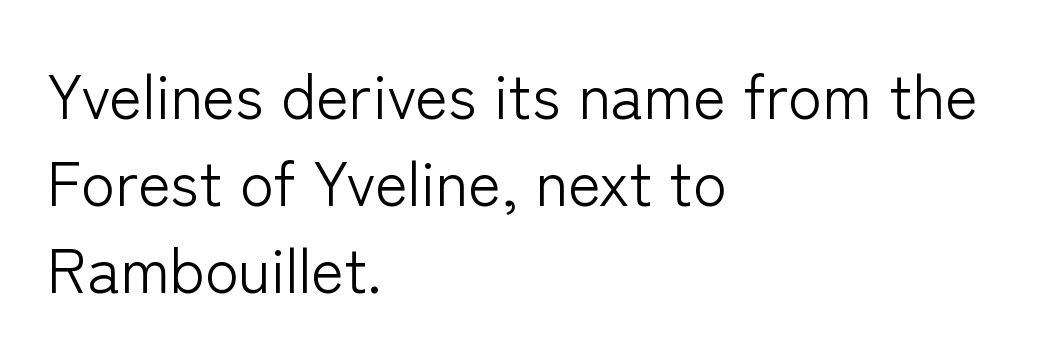
Teacher's note: observe the even left margin — that is flush-left alignment. Descenders hang freely into open space. These lines are rendered in a variable-pitch font. Is the type heavy? It reads as light-to-regular instead. Normally led — the rows are evenly, conventionally spaced. Stroke terminals: plain, sans-serif.
